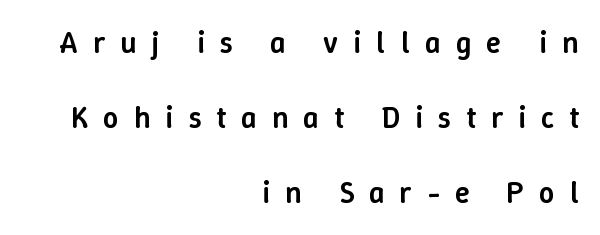
{"italic": "no", "bold": "semi", "weight": "semibold", "width": "normal", "stroke_contrast": "low", "x_height": "medium", "monospaced": "no", "underline": "no", "align": "right", "line_spacing": "loose", "line_spacing_ratio": 2.42, "letter_spacing": "wide", "letter_spacing_em": 0.48, "glyph_px": 31}
